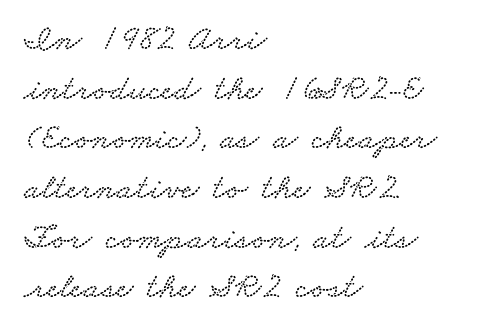
The image shows 36 px wide serif type; set left-aligned, normal line spacing (1.38x), normal letter spacing, not underlined; low stroke contrast and a small x-height.
